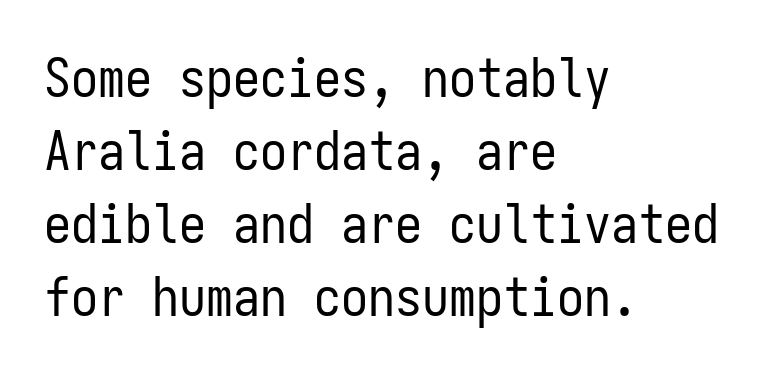
The font's upright variant was chosen for this text. Nope, no serifs anywhere on these letters. Note the uniform advance width — an 'i' takes as much space as an 'm'. Layout note: lines flush left.
